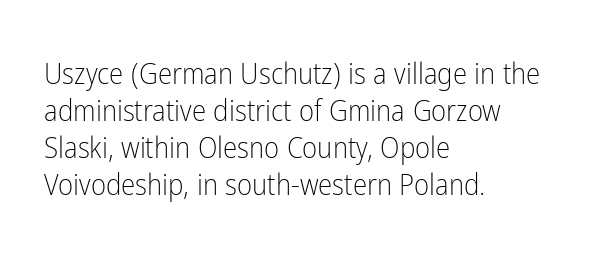
Q: Is the text bold? A: No.
Q: Is the text italic (slanted)? A: No, it is upright.
Q: Is the typeface a serif or a sans-serif typeface? A: Sans-serif.
Q: Is the text underlined? A: No.
Q: How is the paragraph aligned? A: Left-aligned.
Q: Is the spacing between letters normal or unusually wide? A: Normal.
Q: Is the spacing between lines tight, normal or loose? A: Normal.
Q: Width (condensed, normal, or wide)? A: Condensed.
Q: Stroke contrast? A: Low.
Q: x-height? A: Medium.
Q: Monospaced? A: No.
